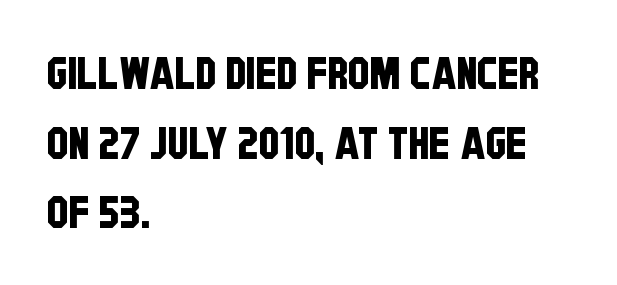
The image shows 44 px condensed sans-serif type; set left-aligned, normal line spacing (1.58x), normal letter spacing, not underlined; low stroke contrast and a large x-height.
